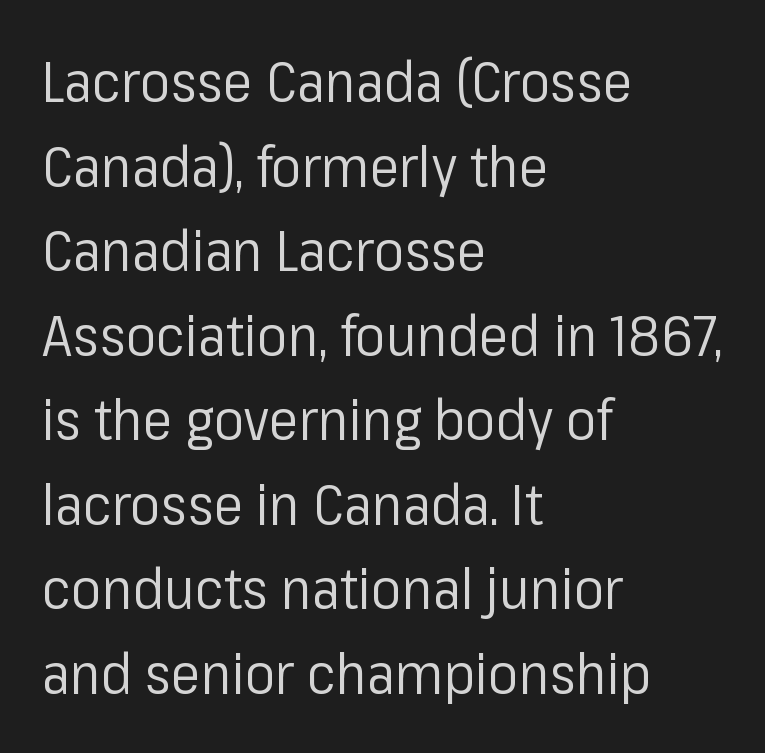
The image shows 56 px regular-weight sans-serif type, upright; set left-aligned, normal line spacing (1.51x), normal letter spacing, not underlined; low stroke contrast and a medium x-height.
